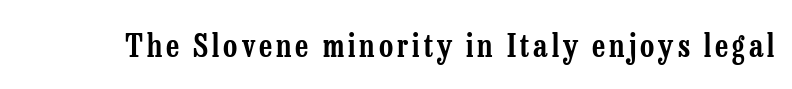
The image shows 31 px condensed serif type, upright; set not underlined; low stroke contrast and a medium x-height.
